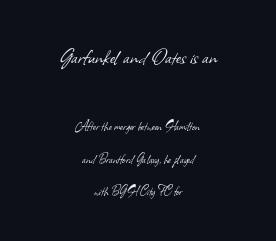
Type size steps down from the first block to the second. Weight: regular or lighter. The setting favours the middle, as headings and verse often do. The horizontal fit of the characters is conventional and even. Is there much room between lines? Yes — plenty of vertical air separates them. Anything drawn beneath the words? Only blank space.
